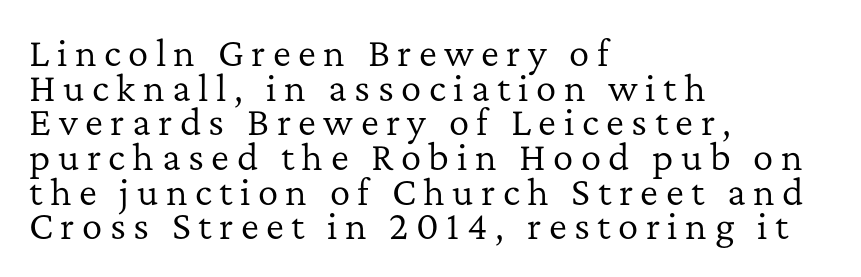
{"serif": "yes", "italic": "no", "bold": "no", "weight": "regular", "width": "normal", "stroke_contrast": "low", "x_height": "medium", "monospaced": "no", "underline": "no", "align": "left", "line_spacing": "tight", "line_spacing_ratio": 1.02, "letter_spacing": "wide", "letter_spacing_em": 0.22, "glyph_px": 34}
